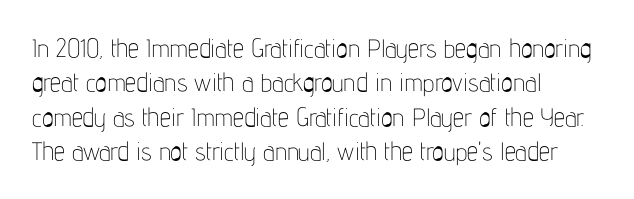
Spacing between characters is what you'd get straight out of the box. The passage shown is not underscored anywhere. The lines in this sample share a left origin and differ only in where they stop. The lines sit at an ordinary, default distance from one another. Is the type heavy? It reads as light-to-regular instead.
